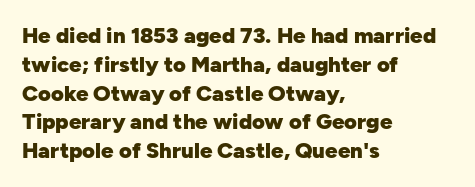
{"italic": "no", "bold": "yes", "underline": "no", "align": "left", "line_spacing": "normal", "line_spacing_ratio": 1.31, "letter_spacing": "normal", "letter_spacing_em": 0.0, "glyph_px": 22}
